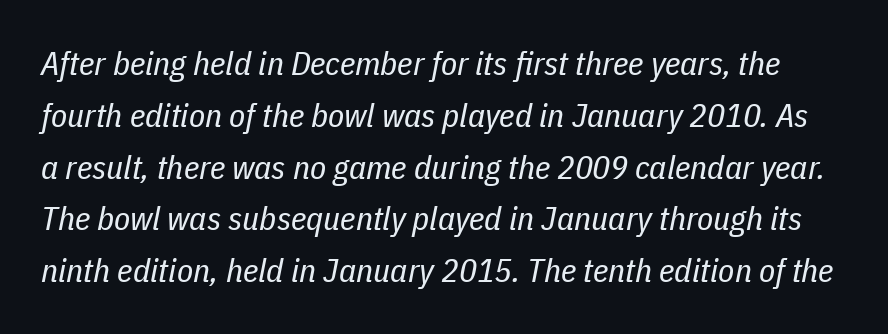
These lines were composed using italics. The space between consecutive lines is moderate. Tracking here is standard; glyphs follow each other at the usual distance. This sample has the flowing, uneven cadence of proportional lettering. The typesetting does not lean heavy: it is not bold. The strip under each line holds only bare page.
